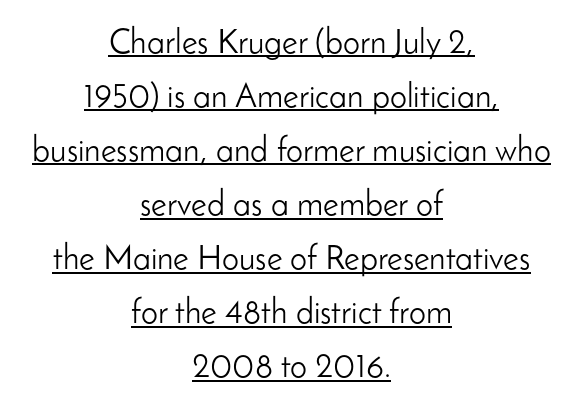
The image shows 34 px light sans-serif type, upright; set centered, normal line spacing (1.59x), normal letter spacing, underlined; low stroke contrast and a small x-height.
